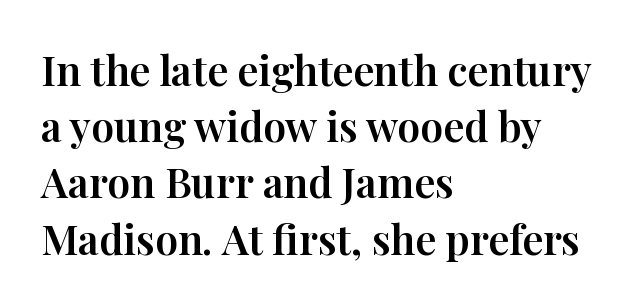
{"serif": "yes", "italic": "no", "width": "normal", "stroke_contrast": "high", "x_height": "medium", "monospaced": "no", "underline": "no", "align": "left", "line_spacing": "normal", "line_spacing_ratio": 1.37, "letter_spacing": "normal", "letter_spacing_em": 0.0, "glyph_px": 41}
